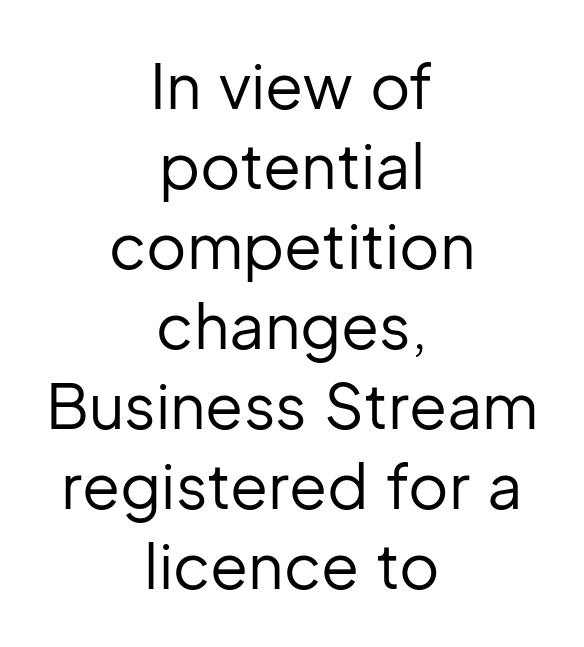
Neither beginnings nor endings align; midpoints do. The font is comparable to plain body text, perhaps lighter. You can tell it's not italic because the verticals are truly vertical. Nothing unusual about the tracking: characters are spaced as the font intends.
